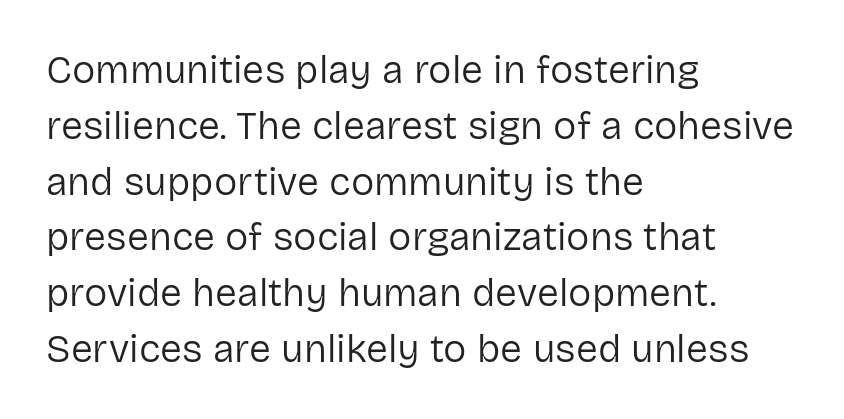
{"serif": "no", "italic": "no", "bold": "no", "weight": "regular", "width": "normal", "stroke_contrast": "low", "x_height": "medium", "monospaced": "no", "underline": "no", "align": "left", "line_spacing": "normal", "line_spacing_ratio": 1.43, "letter_spacing": "normal", "letter_spacing_em": 0.0, "glyph_px": 39}
